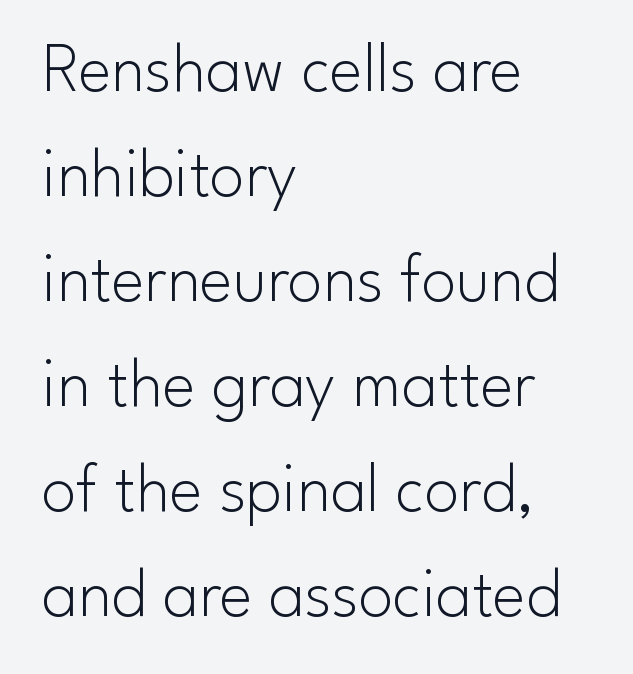
The rows are spaced the way most documents space them. Think of a printed novel: that variable character pitch is what you see here. Typographically, this falls in the sans-serif category. The paragraph shown leans on its left margin.
